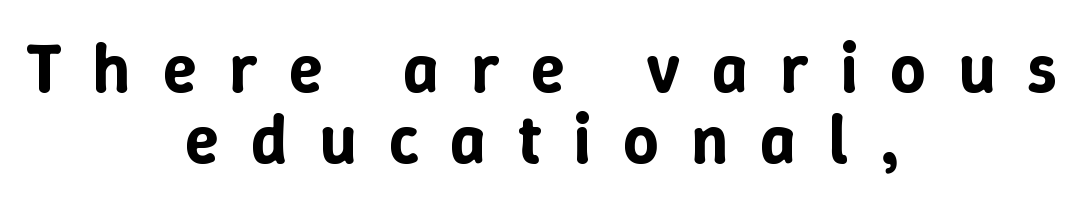
Q: Is the text italic (slanted)? A: No, it is upright.
Q: Is the text underlined? A: No.
Q: How is the paragraph aligned? A: Centered.
Q: Is the spacing between letters normal or unusually wide? A: Unusually wide.
Q: Is the spacing between lines tight, normal or loose? A: Tight.
Q: Width (condensed, normal, or wide)? A: Normal.
Q: Stroke contrast? A: Low.
Q: x-height? A: Medium.
Q: Monospaced? A: No.
